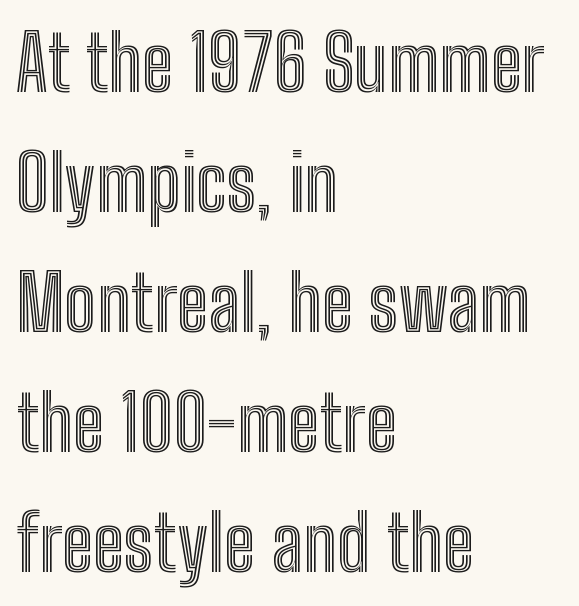
{"italic": "no", "width": "condensed", "x_height": "medium", "monospaced": "no", "underline": "no", "align": "left", "line_spacing": "normal", "line_spacing_ratio": 1.56, "letter_spacing": "normal", "letter_spacing_em": 0.0, "glyph_px": 77}
